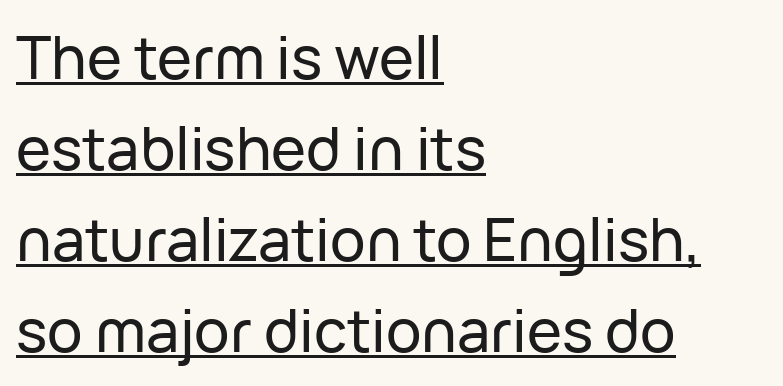
The image shows 59 px sans-serif type, upright; set left-aligned, normal line spacing (1.54x), normal letter spacing, underlined; low stroke contrast and a medium x-height.
